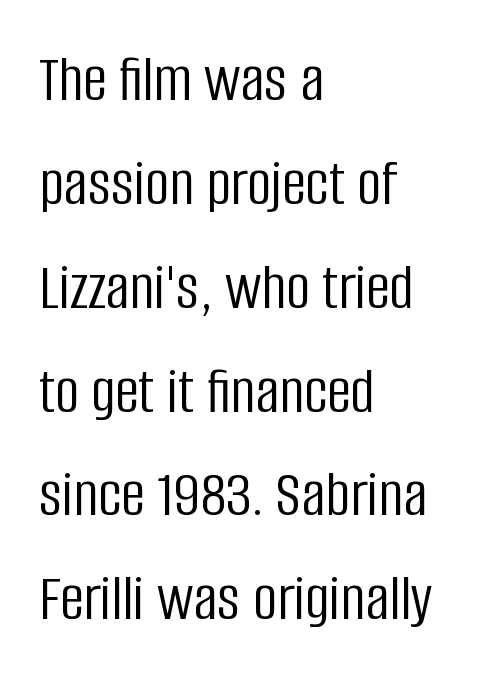
Q: Is the text bold? A: No.
Q: Is the text italic (slanted)? A: No, it is upright.
Q: Is the typeface a serif or a sans-serif typeface? A: Sans-serif.
Q: Is the text underlined? A: No.
Q: How is the paragraph aligned? A: Left-aligned.
Q: Is the spacing between letters normal or unusually wide? A: Normal.
Q: Is the spacing between lines tight, normal or loose? A: Normal.
Q: Width (condensed, normal, or wide)? A: Condensed.
Q: Stroke contrast? A: Low.
Q: x-height? A: Large.
Q: Monospaced? A: No.
